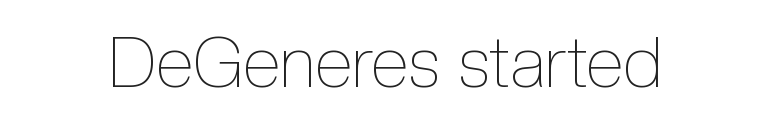
The image shows 70 px thin, condensed type, upright; set normal letter spacing, not underlined; a medium x-height.
